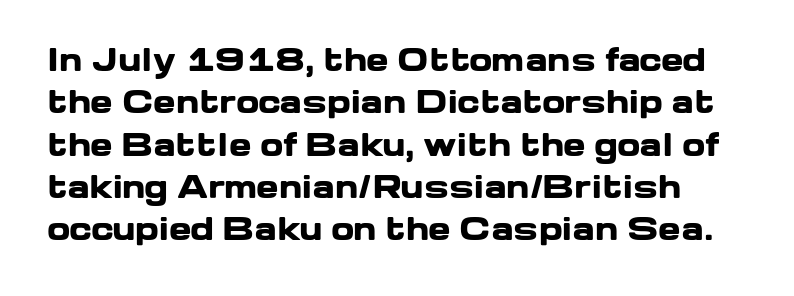
In terms of letterspacing, this is plain default setting. Each new line begins a customary step beneath the previous one. Notice how the stems are strictly vertical — no italics here. The area under the type is left untouched. Stroke terminals: plain, sans-serif.
